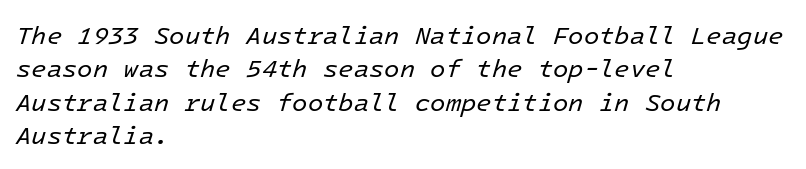
{"italic": "yes", "lean": "right", "slant_degrees": 16, "bold": "no", "underline": "no", "align": "left", "line_spacing": "normal", "line_spacing_ratio": 1.34, "letter_spacing": "normal", "letter_spacing_em": 0.0, "glyph_px": 25}
